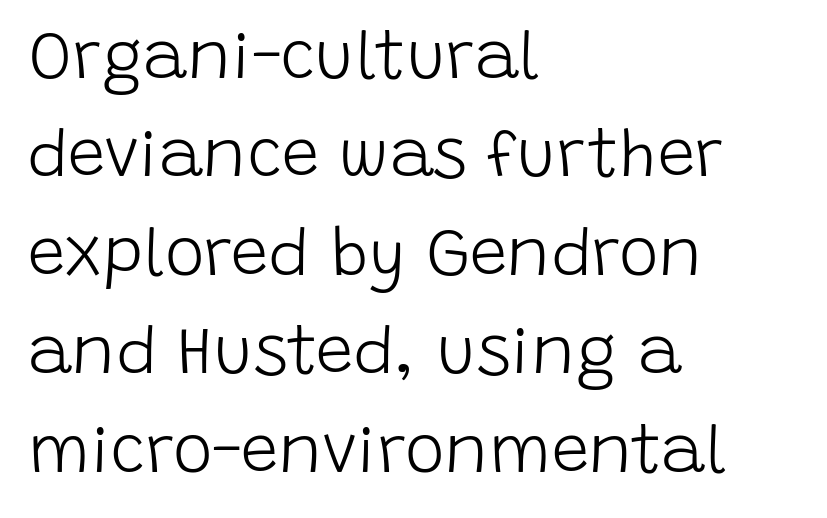
{"serif": "no", "italic": "no", "bold": "no", "weight": "light", "width": "normal", "stroke_contrast": "low", "x_height": "large", "monospaced": "no", "underline": "no", "align": "left", "line_spacing": "normal", "line_spacing_ratio": 1.47, "letter_spacing": "normal", "letter_spacing_em": 0.0, "glyph_px": 67}
